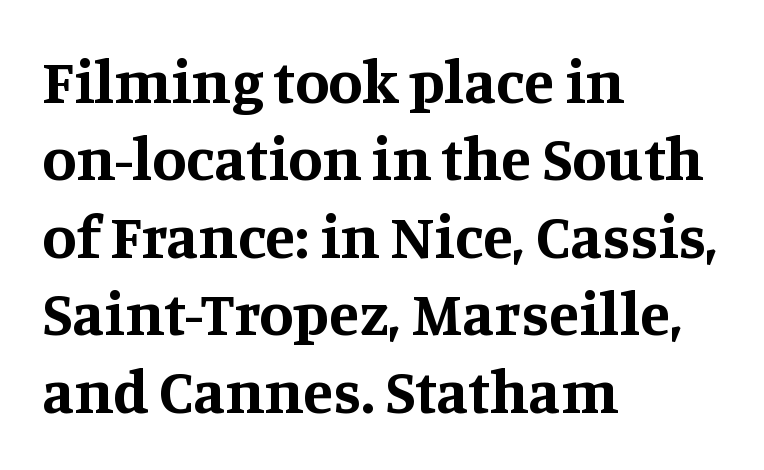
{"serif": "yes", "italic": "no", "bold": "yes", "weight": "bold", "width": "normal", "stroke_contrast": "medium", "x_height": "large", "monospaced": "no", "underline": "no", "align": "left", "line_spacing": "normal", "line_spacing_ratio": 1.25, "letter_spacing": "normal", "letter_spacing_em": 0.0, "glyph_px": 62}
